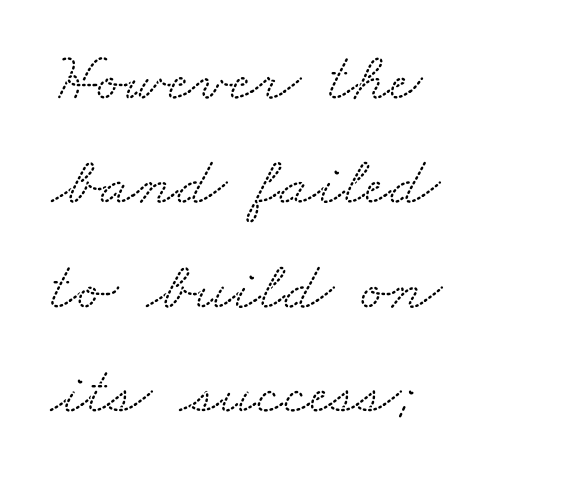
Q: Is the typeface a serif or a sans-serif typeface? A: Serif.
Q: Is the text underlined? A: No.
Q: How is the paragraph aligned? A: Left-aligned.
Q: Is the spacing between letters normal or unusually wide? A: Normal.
Q: Is the spacing between lines tight, normal or loose? A: Normal.
Q: Width (condensed, normal, or wide)? A: Wide.
Q: Stroke contrast? A: Low.
Q: x-height? A: Small.
Q: Monospaced? A: No.
